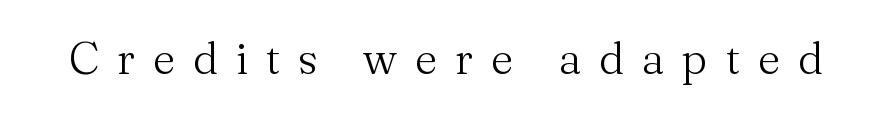
Q: Is the text bold? A: No.
Q: Is the text italic (slanted)? A: No, it is upright.
Q: Is the typeface a serif or a sans-serif typeface? A: Serif.
Q: Is the text underlined? A: No.
Q: Is the spacing between letters normal or unusually wide? A: Unusually wide.
Q: Width (condensed, normal, or wide)? A: Normal.
Q: Stroke contrast? A: Medium.
Q: x-height? A: Small.
Q: Monospaced? A: No.
